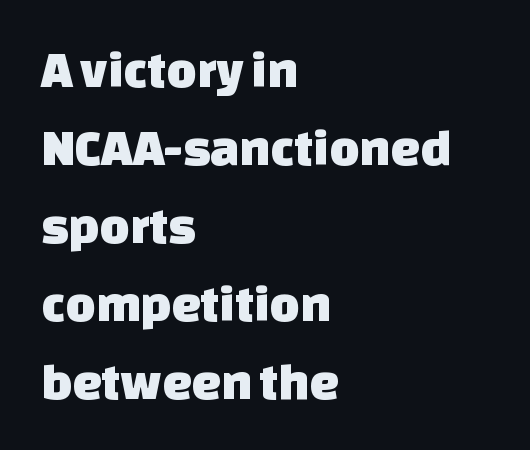
The image shows 52 px sans-serif type; set left-aligned, normal line spacing (1.5x), normal letter spacing, not underlined; low stroke contrast and a large x-height.
